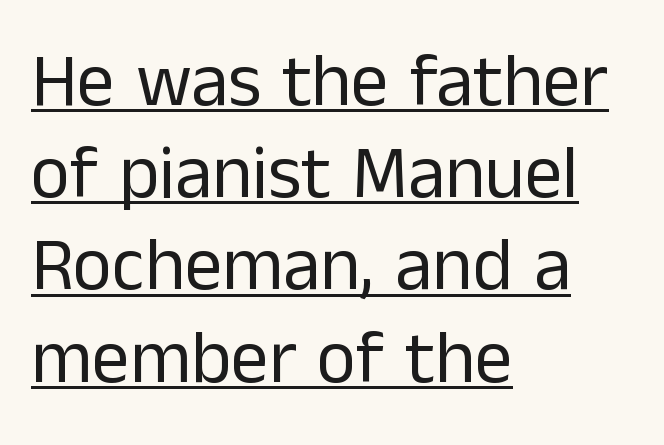
{"serif": "no", "italic": "no", "bold": "no", "weight": "regular", "width": "normal", "stroke_contrast": "low", "x_height": "medium", "monospaced": "no", "underline": "yes", "align": "left", "line_spacing_ratio": 1.23, "letter_spacing": "normal", "letter_spacing_em": 0.0, "glyph_px": 75}
